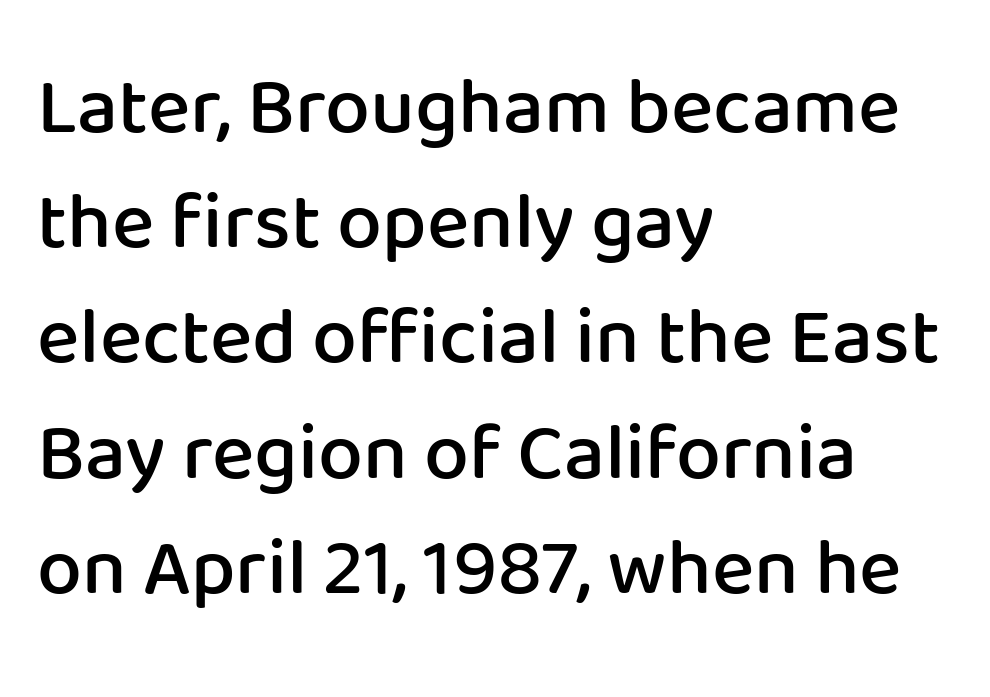
{"serif": "no", "italic": "no", "bold": "semi", "weight": "semibold", "width": "normal", "stroke_contrast": "low", "x_height": "medium", "monospaced": "no", "underline": "no", "align": "left", "line_spacing": "normal", "line_spacing_ratio": 1.44, "letter_spacing": "normal", "letter_spacing_em": 0.0, "glyph_px": 80}
